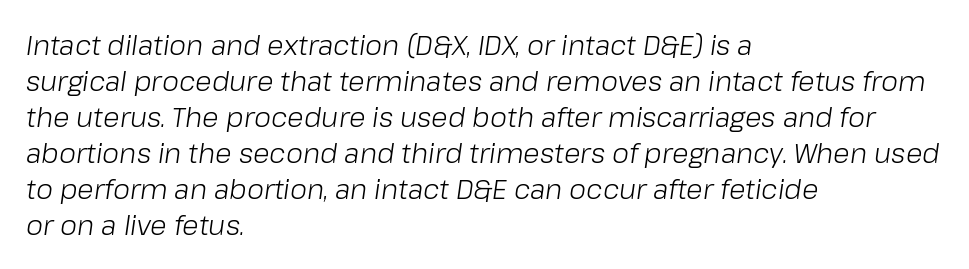
Q: Is the text bold? A: No.
Q: Is the text italic (slanted)? A: Yes, it leans right by about 8 degrees.
Q: Is the text underlined? A: No.
Q: How is the paragraph aligned? A: Left-aligned.
Q: Is the spacing between letters normal or unusually wide? A: Normal.
Q: Is the spacing between lines tight, normal or loose? A: Normal.
